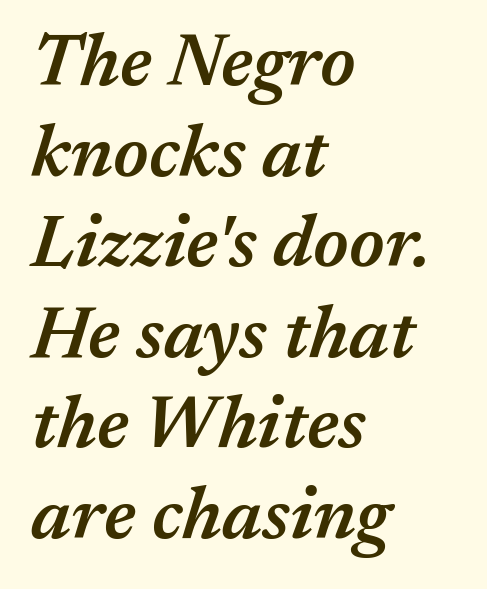
Q: Is the text bold? A: Semi-bold.
Q: Is the text italic (slanted)? A: Yes, it leans right by about 17 degrees.
Q: Is the text underlined? A: No.
Q: How is the paragraph aligned? A: Left-aligned.
Q: Is the spacing between letters normal or unusually wide? A: Normal.
Q: Width (condensed, normal, or wide)? A: Normal.
Q: Stroke contrast? A: Medium.
Q: x-height? A: Medium.
Q: Monospaced? A: No.
